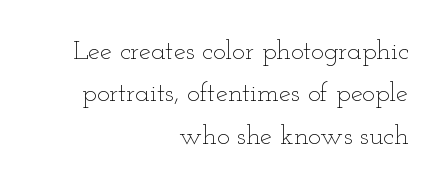
Q: Is the text bold? A: No.
Q: Is the text italic (slanted)? A: No, it is upright.
Q: Is the text underlined? A: No.
Q: How is the paragraph aligned? A: Right-aligned.
Q: Is the spacing between letters normal or unusually wide? A: Normal.
Q: Is the spacing between lines tight, normal or loose? A: Normal.
